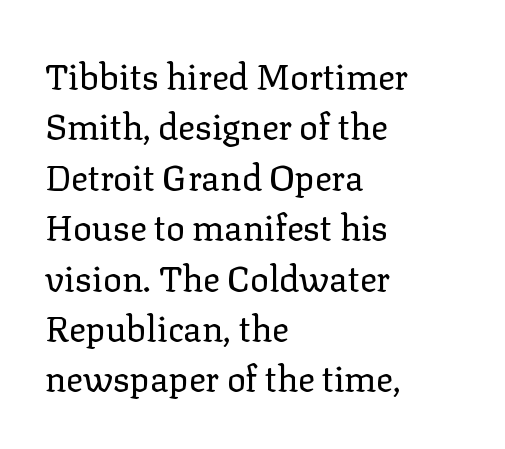
{"serif": "yes", "italic": "no", "bold": "no", "weight": "regular", "width": "normal", "stroke_contrast": "low", "x_height": "medium", "monospaced": "no", "underline": "no", "align": "left", "line_spacing": "normal", "line_spacing_ratio": 1.44, "letter_spacing": "normal", "letter_spacing_em": 0.0, "glyph_px": 35}
